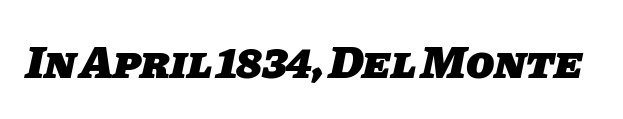
{"bold": "yes", "weight": "heavy", "width": "normal", "stroke_contrast": "low", "x_height": "large", "monospaced": "no", "underline": "no", "letter_spacing": "normal", "letter_spacing_em": 0.0, "glyph_px": 46}
